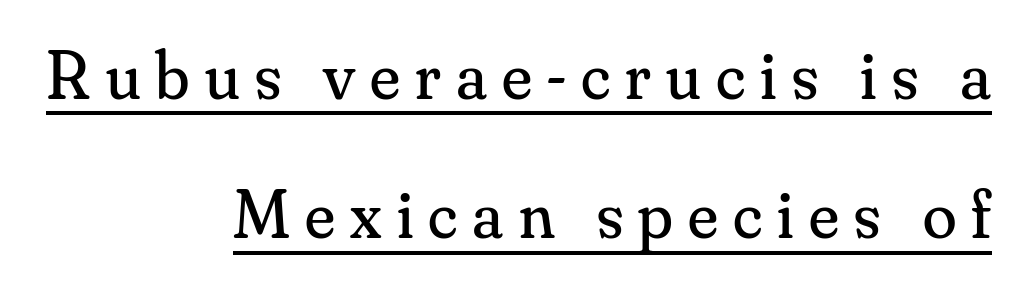
Letter spacing: wide. In terms of posture, this sample is upright. Compared with a flush-left layout, this one pins lines to the opposite, right side. The passage shown is typed in a proportional face where columns would drift. Look at the bottom of the vertical strokes: they flare into serifs here.
